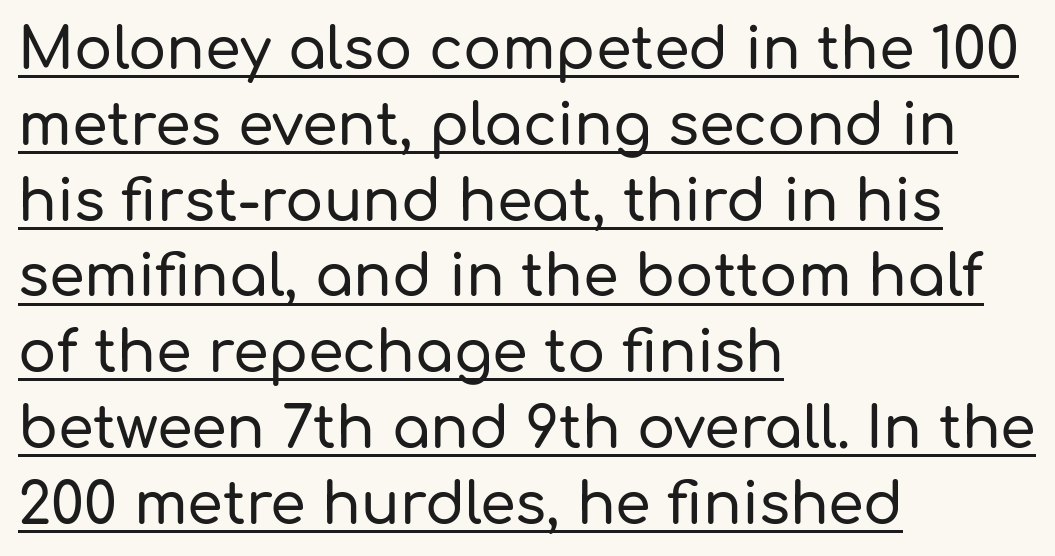
{"serif": "no", "italic": "no", "width": "normal", "stroke_contrast": "low", "x_height": "medium", "monospaced": "no", "underline": "yes", "align": "left", "line_spacing": "normal", "line_spacing_ratio": 1.33, "letter_spacing": "normal", "letter_spacing_em": 0.0, "glyph_px": 57}
